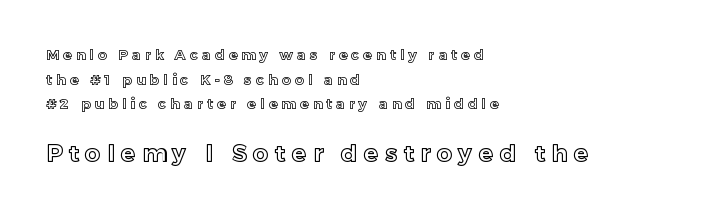
{"italic": "no", "underline": "no", "align": "left", "line_spacing_ratio": 1.76, "letter_spacing": "wide", "letter_spacing_em": 0.3, "larger_block": "second", "size_ratio": 1.64, "glyph_px": 23}
